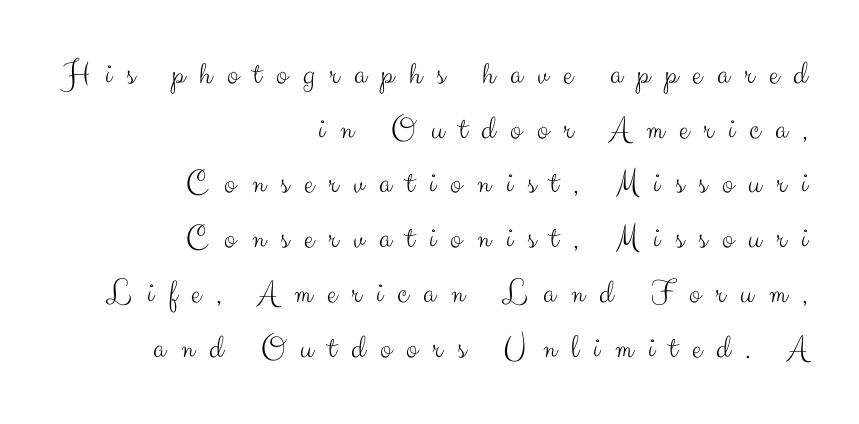
{"serif": "no", "bold": "no", "weight": "light", "width": "normal", "stroke_contrast": "medium", "x_height": "small", "monospaced": "no", "underline": "no", "align": "right", "line_spacing": "normal", "line_spacing_ratio": 1.61, "letter_spacing": "wide", "letter_spacing_em": 0.44, "glyph_px": 34}
